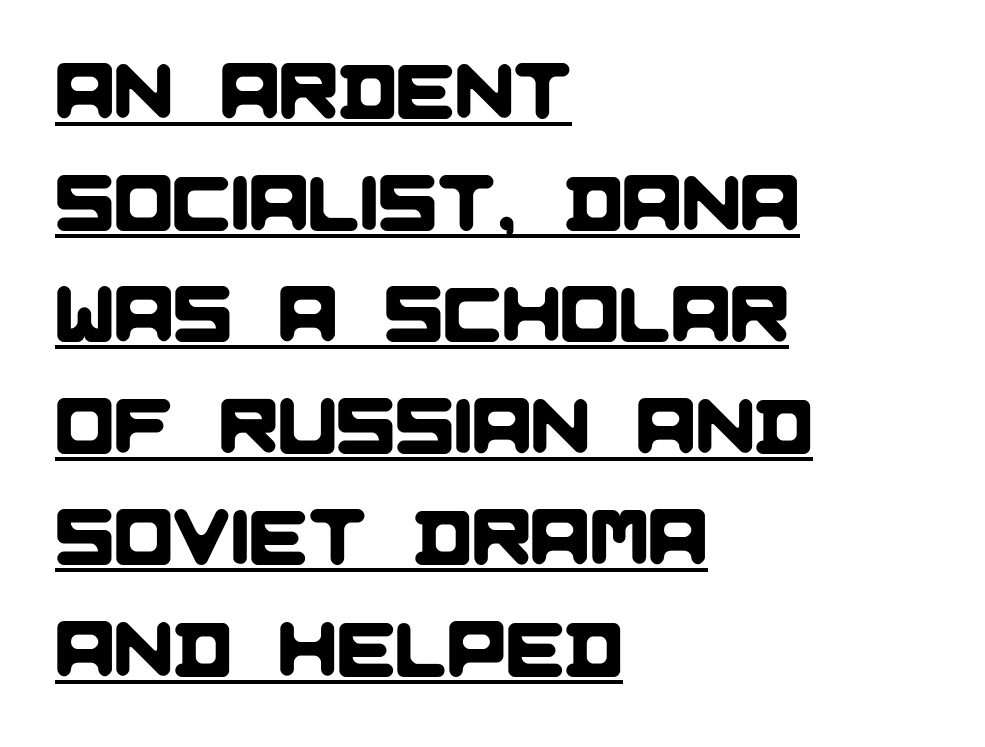
Q: Is the typeface a serif or a sans-serif typeface? A: Sans-serif.
Q: Is the text underlined? A: Yes.
Q: How is the paragraph aligned? A: Left-aligned.
Q: Is the spacing between letters normal or unusually wide? A: Normal.
Q: Is the spacing between lines tight, normal or loose? A: Normal.
Q: Width (condensed, normal, or wide)? A: Normal.
Q: Stroke contrast? A: Low.
Q: x-height? A: Large.
Q: Monospaced? A: No.
